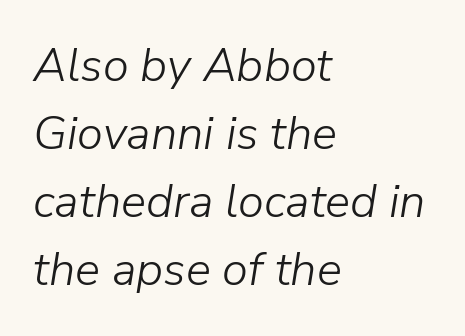
Compared with typical body copy, the letter spacing here is the same. The face used here has a pronounced slope to its letters. Successive baselines arrive at the customary interval. Each stroke keeps to a modest, everyday thickness or less. The lines in this sample share a left origin and differ only in where they stop.
